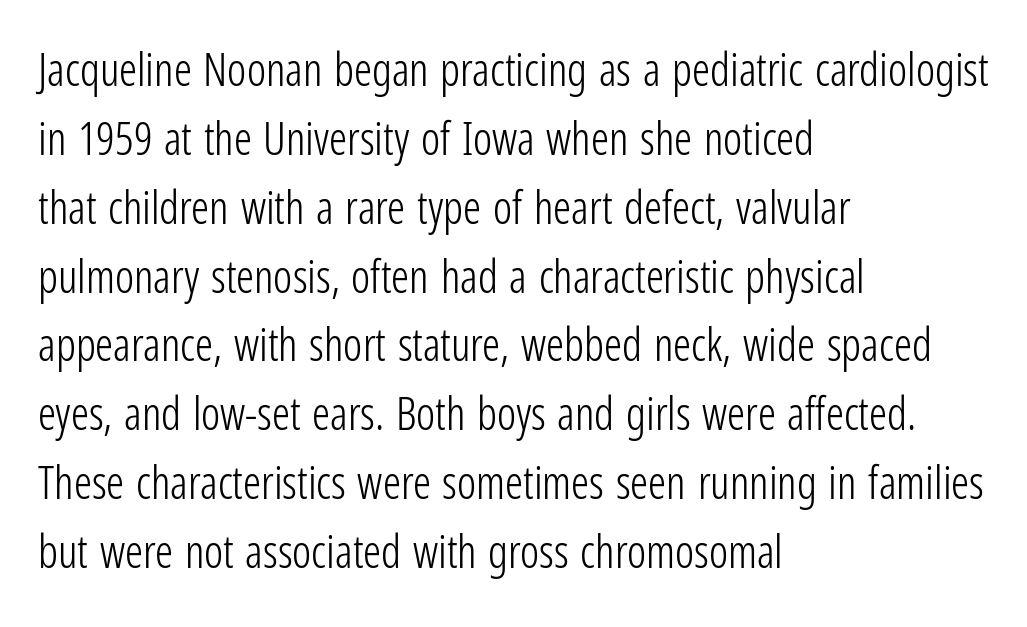
The image shows 45 px light, condensed sans-serif type, upright; set left-aligned, normal line spacing (1.53x), normal letter spacing, not underlined; low stroke contrast and a medium x-height.
